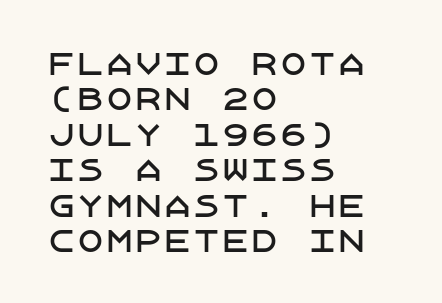
The image shows 29 px sans-serif type, upright; set left-aligned, line spacing 1.22x, normal letter spacing, not underlined; low stroke contrast and a large x-height.
